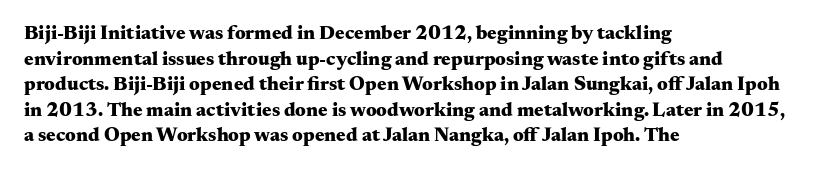
The letters stand straight up with perfectly vertical stems. The space directly below the letters is spotless. Letter spacing: default. Bold? Absolutely — the strokes are thick and heavy. The leading is moderate, giving the passage an even texture. The lines in this sample share a left origin and differ only in where they stop.
